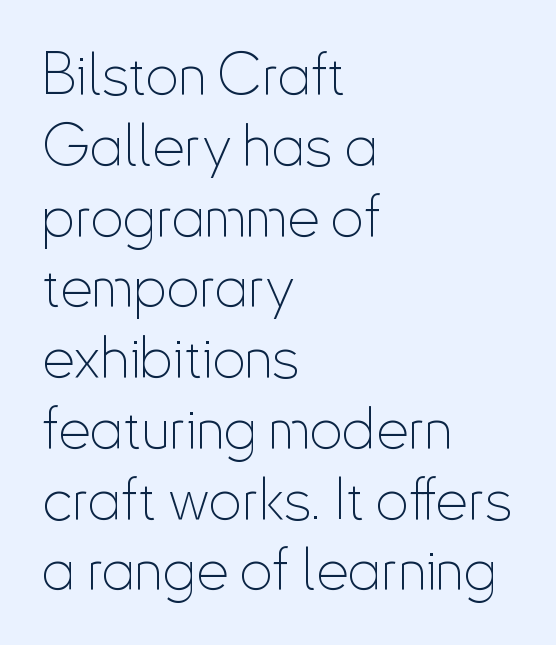
{"serif": "no", "italic": "no", "bold": "no", "weight": "thin", "width": "condensed", "stroke_contrast": "low", "x_height": "small", "monospaced": "no", "underline": "no", "align": "left", "line_spacing_ratio": 1.22, "letter_spacing": "normal", "letter_spacing_em": 0.0, "glyph_px": 58}
